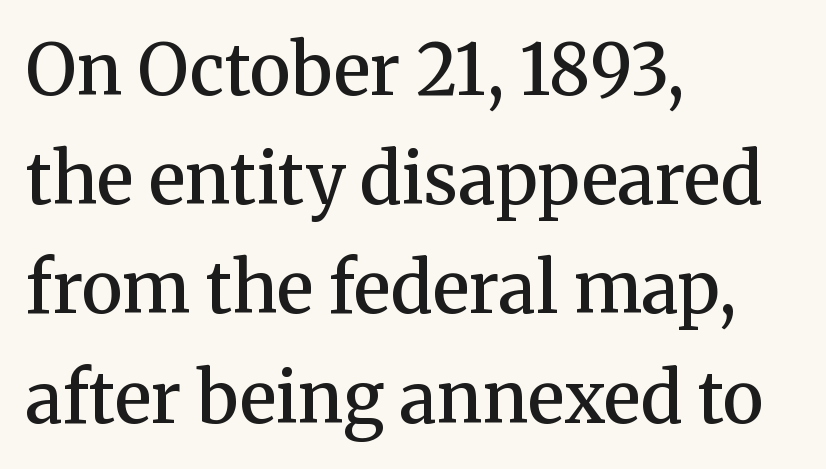
Q: Is the text bold? A: Semi-bold.
Q: Is the text italic (slanted)? A: No, it is upright.
Q: Is the typeface a serif or a sans-serif typeface? A: Serif.
Q: Is the text underlined? A: No.
Q: How is the paragraph aligned? A: Left-aligned.
Q: Is the spacing between letters normal or unusually wide? A: Normal.
Q: Is the spacing between lines tight, normal or loose? A: Normal.
Q: Width (condensed, normal, or wide)? A: Normal.
Q: Stroke contrast? A: Medium.
Q: x-height? A: Medium.
Q: Monospaced? A: No.
